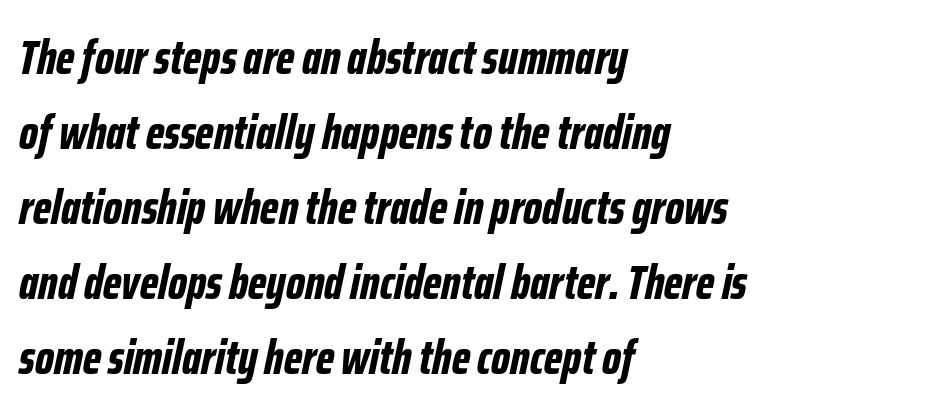
Q: Is the text bold? A: Yes.
Q: Is the text italic (slanted)? A: Yes, it leans right by about 12 degrees.
Q: Is the text underlined? A: No.
Q: How is the paragraph aligned? A: Left-aligned.
Q: Is the spacing between letters normal or unusually wide? A: Normal.
Q: Is the spacing between lines tight, normal or loose? A: Normal.
Q: Width (condensed, normal, or wide)? A: Condensed.
Q: Stroke contrast? A: Low.
Q: x-height? A: Medium.
Q: Monospaced? A: No.
